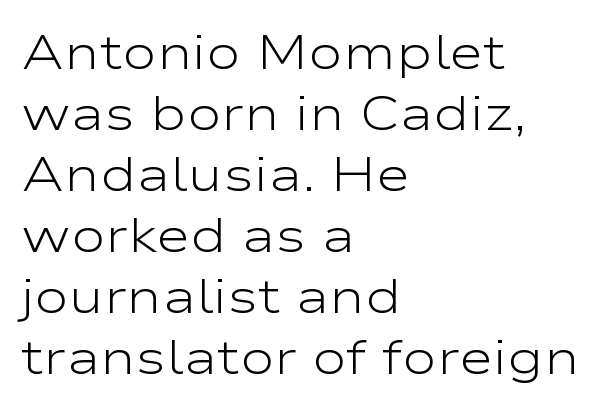
The text was rendered using a sans face with plain stroke endings. A quiet, ordinary-to-light weight characterises the typeface. Successive baselines arrive at the customary interval. No italicization has been applied; the sample stays upright.
